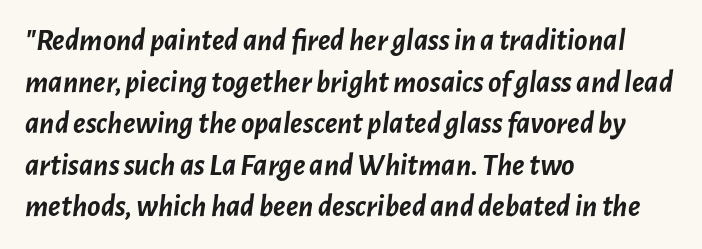
Q: Is the text bold? A: Yes.
Q: Is the text italic (slanted)? A: Yes, it leans right by about 7 degrees.
Q: Is the text underlined? A: No.
Q: How is the paragraph aligned? A: Left-aligned.
Q: Is the spacing between letters normal or unusually wide? A: Normal.
Q: Is the spacing between lines tight, normal or loose? A: Normal.
Q: Width (condensed, normal, or wide)? A: Normal.
Q: Stroke contrast? A: Low.
Q: x-height? A: Medium.
Q: Monospaced? A: No.
